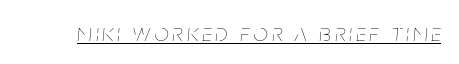
The image shows 25 px text type, italic (leaning right); set underlined.
